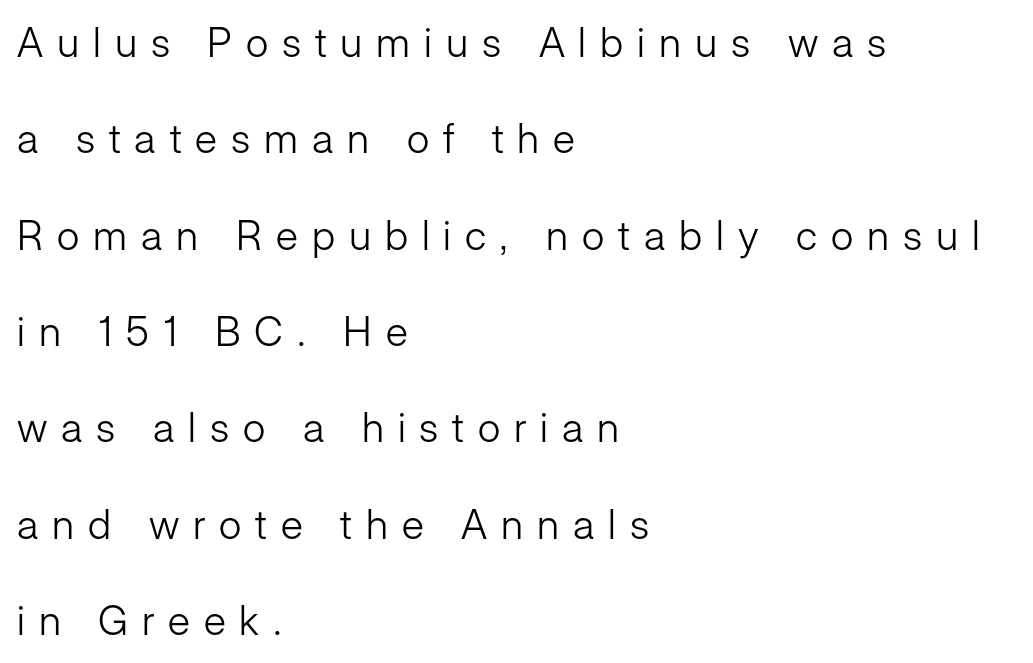
Q: Is the text bold? A: No.
Q: Is the text italic (slanted)? A: No, it is upright.
Q: Is the typeface a serif or a sans-serif typeface? A: Sans-serif.
Q: Is the text underlined? A: No.
Q: How is the paragraph aligned? A: Left-aligned.
Q: Is the spacing between letters normal or unusually wide? A: Unusually wide.
Q: Is the spacing between lines tight, normal or loose? A: Loose.
Q: Width (condensed, normal, or wide)? A: Normal.
Q: Stroke contrast? A: Low.
Q: x-height? A: Medium.
Q: Monospaced? A: No.
